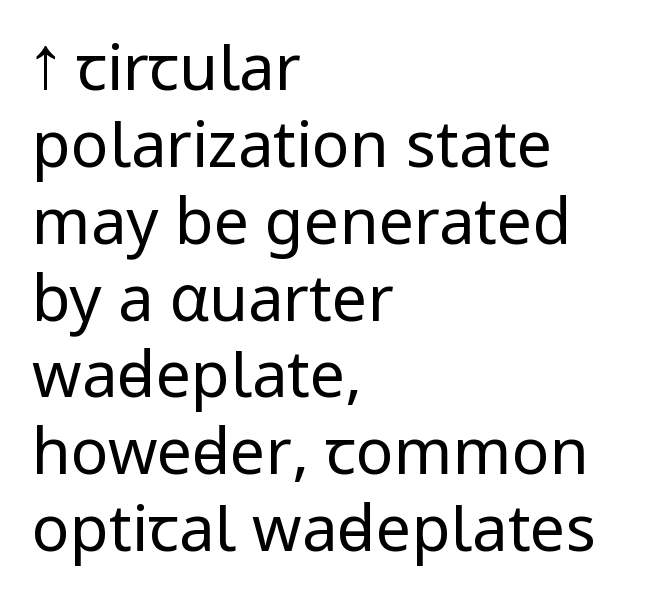
Does the lettering tilt? It doesn't — this is upright. Has an underline been added? It has not. The text was rendered using a sans face with plain stroke endings. In CSS terms this would be text-align: left. Think of a printed novel: that variable character pitch is what you see here.
